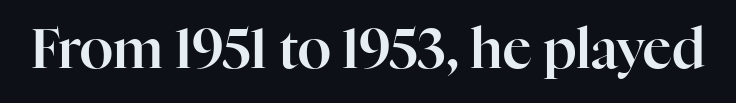
Q: Is the text italic (slanted)? A: No, it is upright.
Q: Is the typeface a serif or a sans-serif typeface? A: Serif.
Q: Is the text underlined? A: No.
Q: Is the spacing between letters normal or unusually wide? A: Normal.
Q: Width (condensed, normal, or wide)? A: Normal.
Q: Stroke contrast? A: High.
Q: x-height? A: Medium.
Q: Monospaced? A: No.
